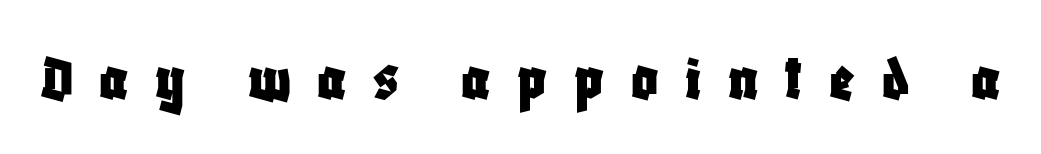
The image shows 66 px condensed sans-serif type, upright; set unusually wide letter spacing (+0.4 em), not underlined; low stroke contrast and a large x-height.
